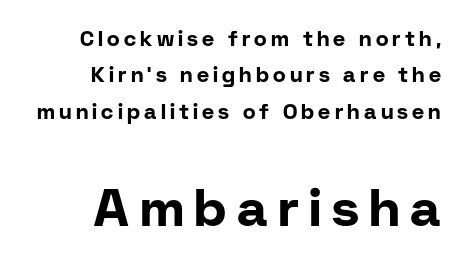
Proportional: the letters do not fall into vertical columns. These lines stack with their right ends in a neat column. You could only call the tracking loose — the letters float apart. Designer's note — italics off, roman on. The strip under each line holds only bare page.
